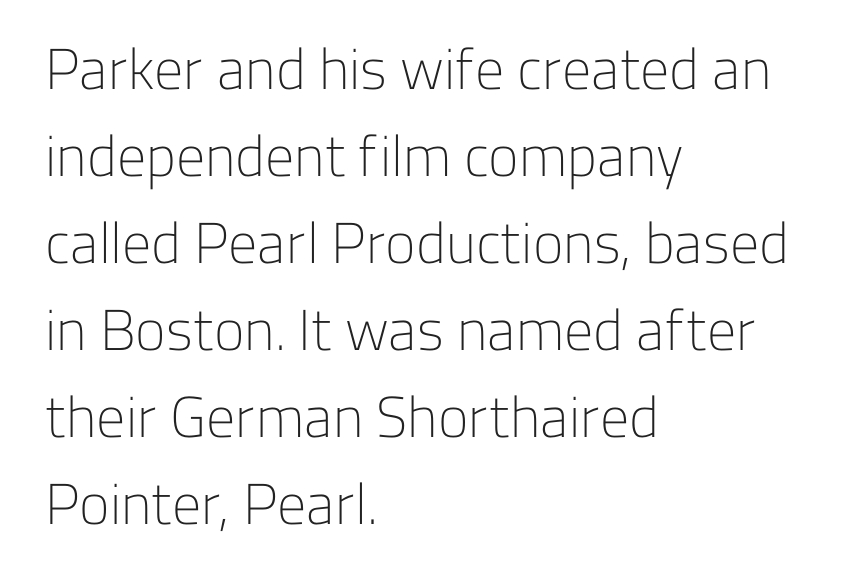
What kind of face is this? One without serifs — a sans. Honestly, there is no underline to notice here at all. Here the designer chose a conventional face with non-uniform glyph widths. Vertical spacing — default. The lines are quadded left. On a weight scale, this lands at 450 or below.
